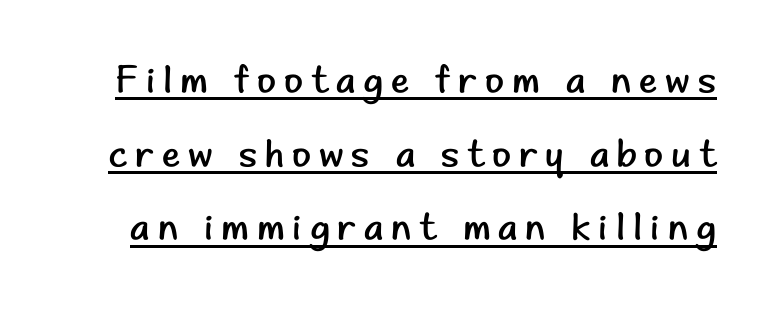
A continuous stroke trails under the words, as in a hyperlink. No letter is thick-stroked: the sample isn't bold. The lettering holds an erect, upright posture throughout. Loose tracking; the words dissolve into strings of separated letters. Are there feet on the stems? There aren't — it's a sans. Looks like regular typesetting: each glyph gets only the width it needs.
